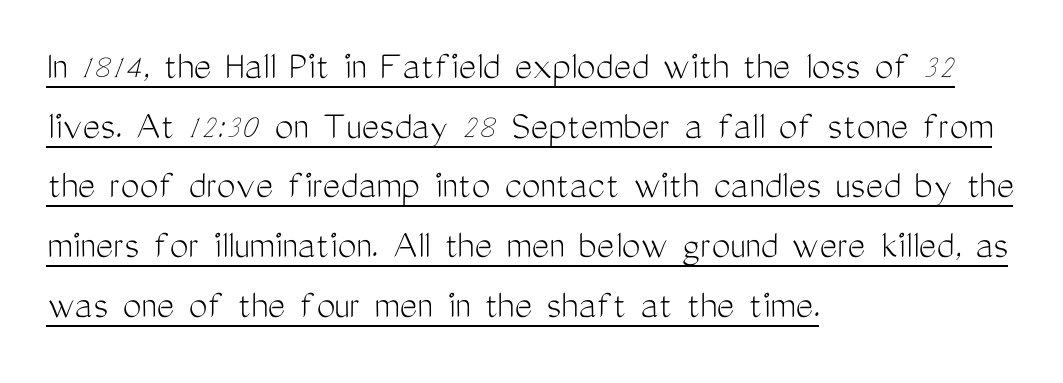
Q: Is the text bold? A: No.
Q: Is the text italic (slanted)? A: No, it is upright.
Q: Is the typeface a serif or a sans-serif typeface? A: Sans-serif.
Q: Is the text underlined? A: Yes.
Q: How is the paragraph aligned? A: Left-aligned.
Q: Is the spacing between letters normal or unusually wide? A: Normal.
Q: Is the spacing between lines tight, normal or loose? A: Normal.
Q: Width (condensed, normal, or wide)? A: Condensed.
Q: Stroke contrast? A: Medium.
Q: x-height? A: Medium.
Q: Monospaced? A: No.
